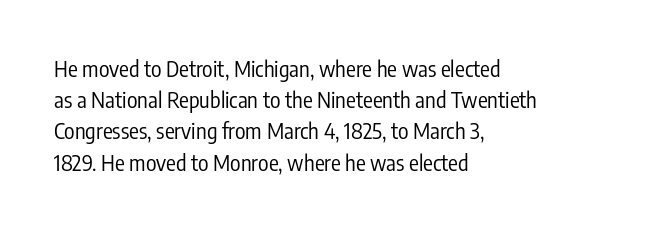
{"italic": "no", "bold": "no", "underline": "no", "align": "left", "line_spacing": "normal", "line_spacing_ratio": 1.42, "letter_spacing": "normal", "letter_spacing_em": 0.0, "glyph_px": 22}
